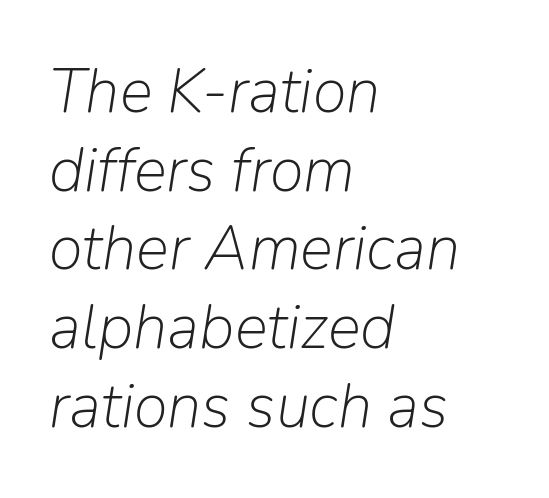
{"italic": "yes", "lean": "right", "slant_degrees": 9, "bold": "no", "weight": "light", "width": "normal", "stroke_contrast": "low", "x_height": "medium", "monospaced": "no", "underline": "no", "align": "left", "line_spacing": "normal", "line_spacing_ratio": 1.27, "letter_spacing": "normal", "letter_spacing_em": 0.0, "glyph_px": 62}
